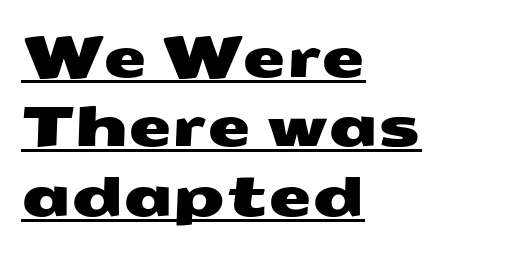
Q: Is the typeface a serif or a sans-serif typeface? A: Sans-serif.
Q: Is the text underlined? A: Yes.
Q: How is the paragraph aligned? A: Left-aligned.
Q: Is the spacing between letters normal or unusually wide? A: Normal.
Q: Width (condensed, normal, or wide)? A: Wide.
Q: Stroke contrast? A: Medium.
Q: x-height? A: Medium.
Q: Monospaced? A: No.
